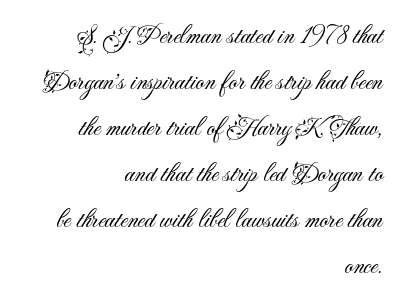
{"bold": "no", "underline": "no", "align": "right", "line_spacing_ratio": 1.77, "letter_spacing": "normal", "letter_spacing_em": 0.0, "glyph_px": 26}
